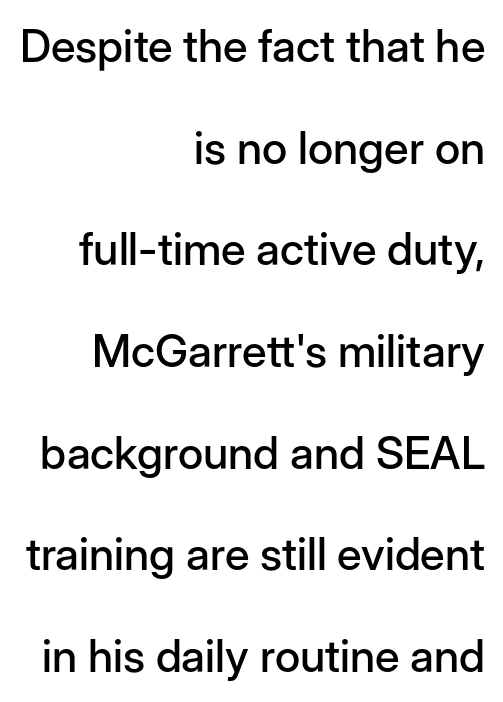
{"serif": "no", "italic": "no", "width": "normal", "stroke_contrast": "low", "x_height": "medium", "monospaced": "no", "underline": "no", "align": "right", "line_spacing": "loose", "line_spacing_ratio": 2.26, "letter_spacing": "normal", "letter_spacing_em": 0.0, "glyph_px": 45}
